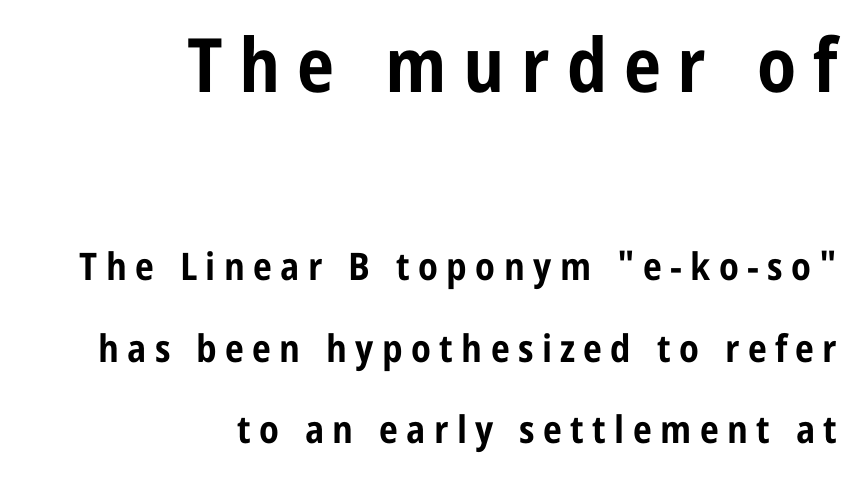
Q: Is the text bold? A: Yes.
Q: Is the text italic (slanted)? A: No, it is upright.
Q: Is the typeface a serif or a sans-serif typeface? A: Sans-serif.
Q: Is the text underlined? A: No.
Q: How is the paragraph aligned? A: Right-aligned.
Q: Is the spacing between letters normal or unusually wide? A: Unusually wide.
Q: Is the spacing between lines tight, normal or loose? A: Loose.
Q: Which block of text is set in a larger size, the first (top) or the second (bottom)? A: The first (top) one.
Q: Width (condensed, normal, or wide)? A: Condensed.
Q: Stroke contrast? A: Low.
Q: x-height? A: Medium.
Q: Monospaced? A: No.
